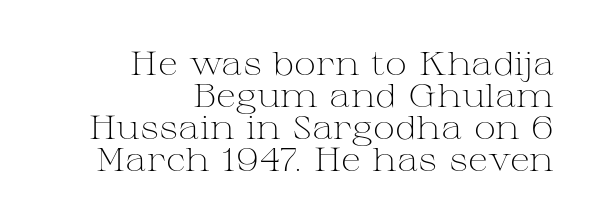
Ascenders rise straight up at ninety degrees. Leftover space on each line is placed entirely before the opening word. Old-style or modern, the face here clearly has serifs. Words appear dense and cohesive because spacing is normal. The string is rendered with underlining switched off. This is not heavy type; no bold has been used.
